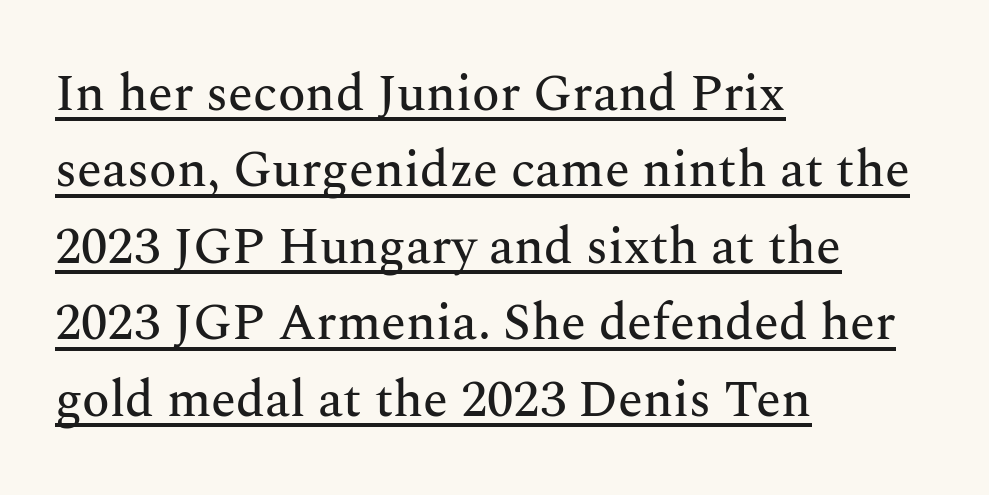
Q: Is the text italic (slanted)? A: No, it is upright.
Q: Is the typeface a serif or a sans-serif typeface? A: Serif.
Q: Is the text underlined? A: Yes.
Q: How is the paragraph aligned? A: Left-aligned.
Q: Is the spacing between letters normal or unusually wide? A: Normal.
Q: Is the spacing between lines tight, normal or loose? A: Normal.
Q: Width (condensed, normal, or wide)? A: Normal.
Q: Stroke contrast? A: Medium.
Q: x-height? A: Medium.
Q: Monospaced? A: No.
